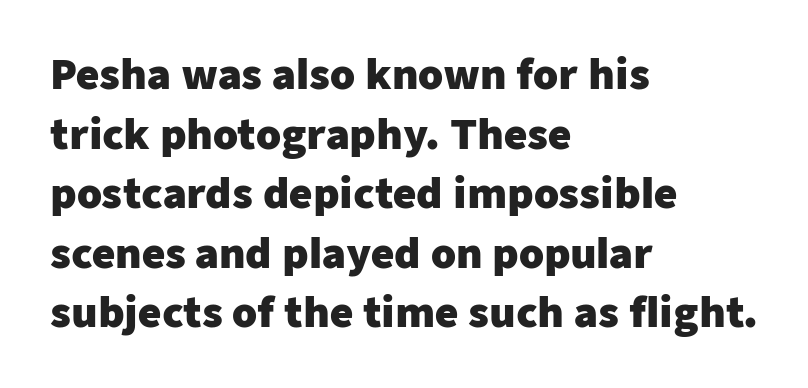
The characters display no serif detailing; their extremities are plain. Descenders hang freely into open space. Visually the block forms a straight wall on the left and a jagged coastline on the right. These lines carry a lot of weight — the face is fully bold. It's the straight-up-and-down kind of type. Nothing unusual about the tracking: characters are spaced as the font intends.
